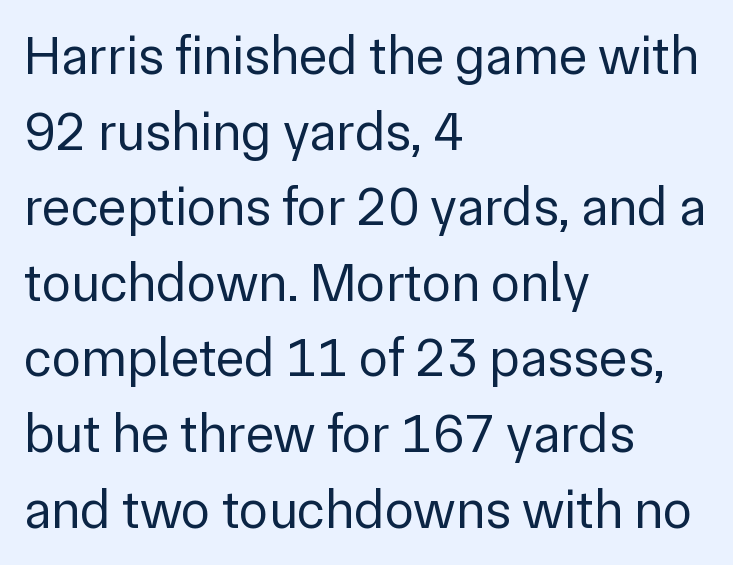
{"serif": "no", "italic": "no", "bold": "no", "weight": "regular", "width": "normal", "stroke_contrast": "low", "x_height": "medium", "monospaced": "no", "underline": "no", "align": "left", "line_spacing": "normal", "line_spacing_ratio": 1.4, "letter_spacing": "normal", "letter_spacing_em": 0.0, "glyph_px": 54}
